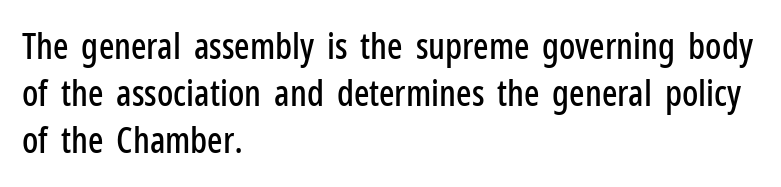
The image shows 36 px condensed sans-serif type, upright; set left-aligned, normal line spacing (1.31x), normal letter spacing, not underlined; low stroke contrast and a medium x-height.
